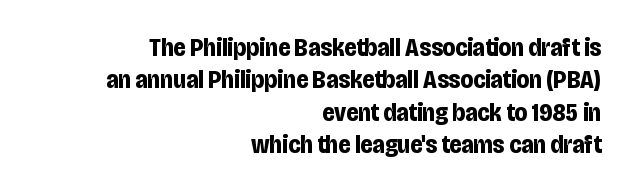
Any mark beneath the type? The region is blank. This sample is right-justified, so line beginnings fall wherever the words allow. The lettering holds an erect, upright posture throughout. The gaps between neighbouring characters are ordinary and unremarkable. In terms of weight, the rendering is a true, heavy bold. A typesetter would call this leading conventional body-copy spacing.
